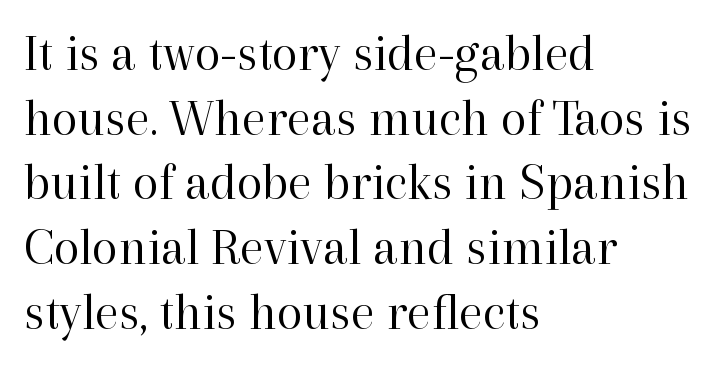
Regarding serifs, this sample has them. The font's upright variant was chosen for this text. Heaviness? Minimal to ordinary, like unemphasized prose. Looks like regular typesetting: each glyph gets only the width it needs.
